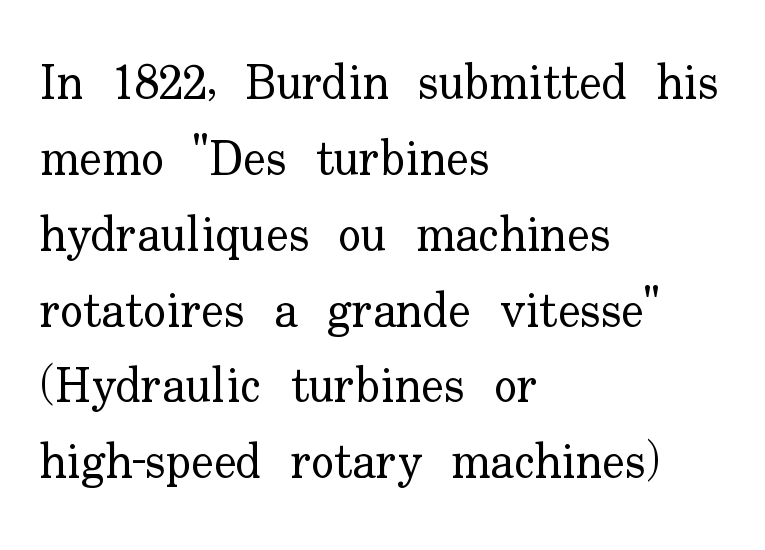
{"serif": "yes", "italic": "no", "bold": "no", "weight": "regular", "width": "normal", "stroke_contrast": "low", "x_height": "small", "monospaced": "no", "underline": "no", "align": "left", "line_spacing": "normal", "line_spacing_ratio": 1.58, "letter_spacing": "normal", "letter_spacing_em": 0.0, "glyph_px": 48}
